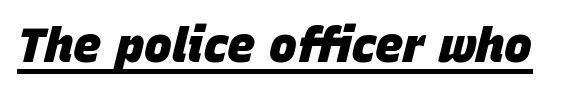
The lettering is marked with a stroke running underneath it. The text carries the slant typical of an italic or oblique font. These lines carry a lot of weight — the face is fully bold. Is the letter spacing exaggerated? No — it looks like the ordinary default. The passage shown is typed in a proportional face where columns would drift.
